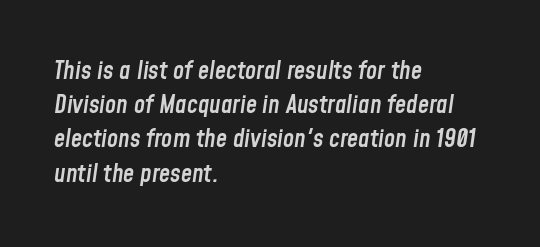
The image shows 25 px text type, italic (leaning right); set left-aligned, normal line spacing (1.37x), normal letter spacing, not underlined.
